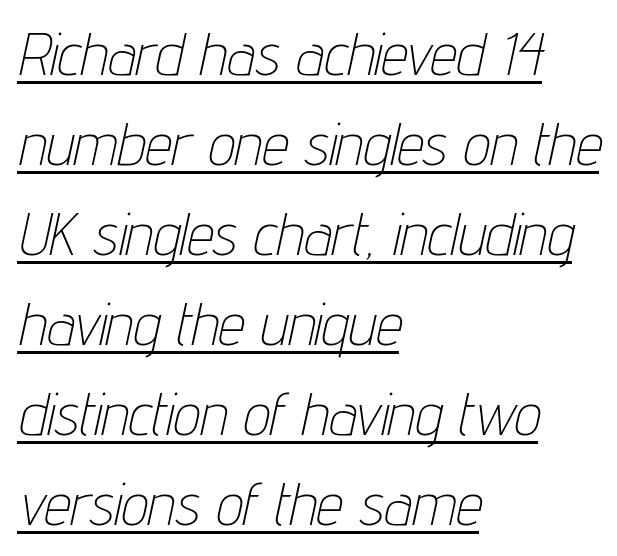
Q: Is the text bold? A: No.
Q: Is the text italic (slanted)? A: Yes, it leans right by about 12 degrees.
Q: Is the text underlined? A: Yes.
Q: How is the paragraph aligned? A: Left-aligned.
Q: Is the spacing between letters normal or unusually wide? A: Normal.
Q: Is the spacing between lines tight, normal or loose? A: Normal.
Q: Width (condensed, normal, or wide)? A: Condensed.
Q: Stroke contrast? A: Low.
Q: x-height? A: Medium.
Q: Monospaced? A: No.
